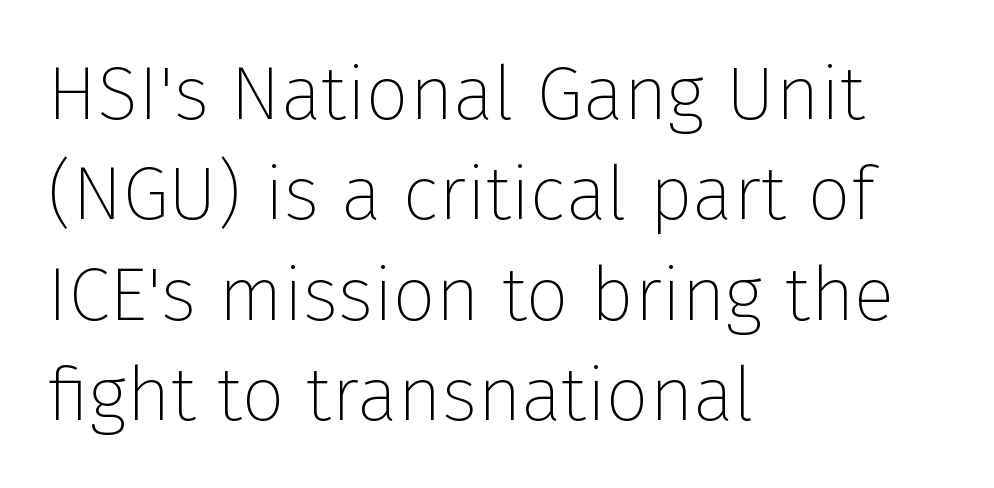
The image shows 76 px thin sans-serif type, upright; set left-aligned, normal line spacing (1.32x), normal letter spacing, not underlined; low stroke contrast and a medium x-height.
